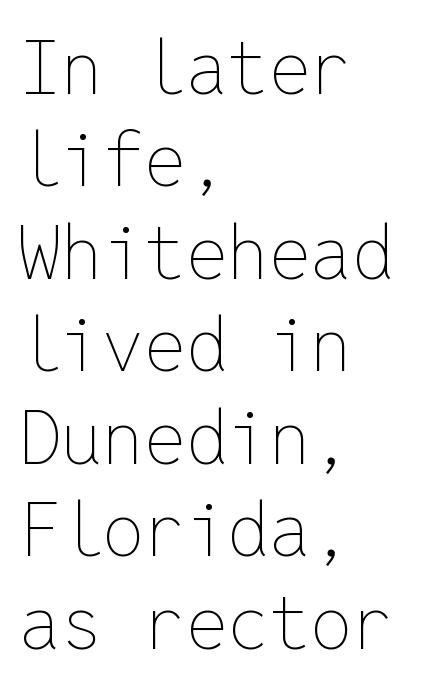
Q: Is the text bold? A: No.
Q: Is the text italic (slanted)? A: No, it is upright.
Q: Is the text underlined? A: No.
Q: How is the paragraph aligned? A: Left-aligned.
Q: Is the spacing between letters normal or unusually wide? A: Normal.
Q: Is the spacing between lines tight, normal or loose? A: Normal.
Q: Width (condensed, normal, or wide)? A: Normal.
Q: Stroke contrast? A: Low.
Q: x-height? A: Medium.
Q: Monospaced? A: Yes.
